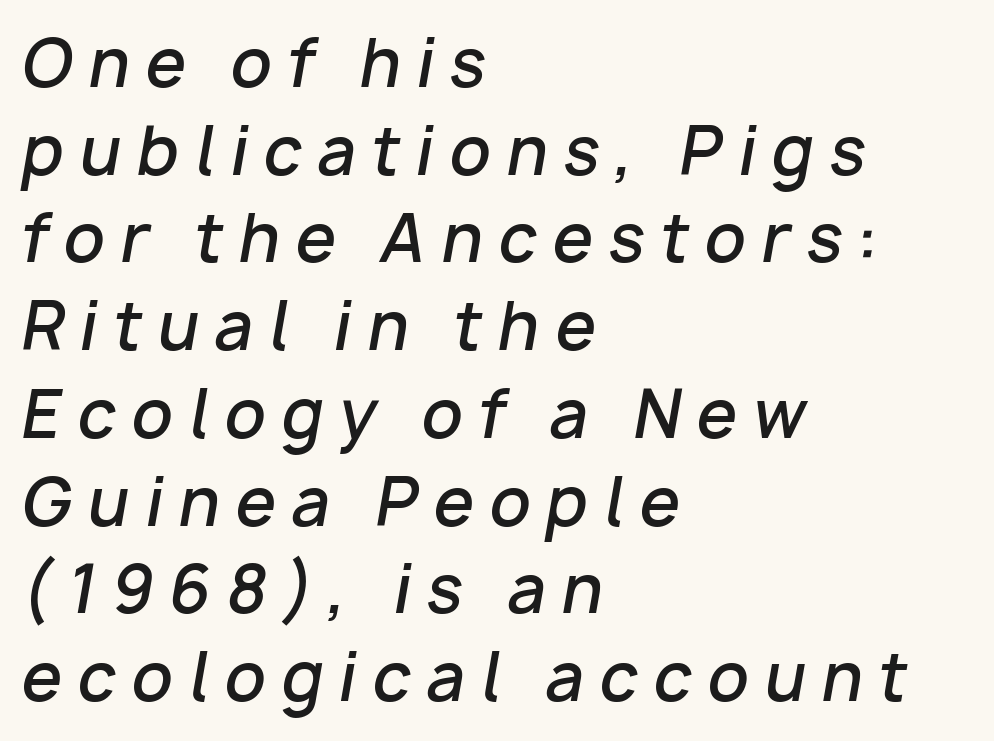
{"italic": "yes", "lean": "right", "slant_degrees": 10, "bold": "semi", "weight": "semibold", "width": "normal", "stroke_contrast": "low", "x_height": "medium", "monospaced": "no", "underline": "no", "align": "left", "line_spacing": "normal", "line_spacing_ratio": 1.35, "letter_spacing": "wide", "letter_spacing_em": 0.24, "glyph_px": 65}
